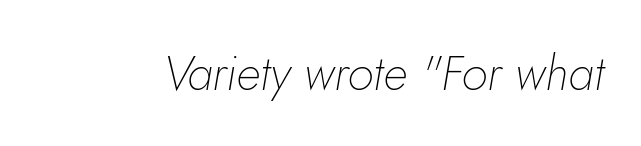
A typesetter would call this zero additional tracking. Proportional: the letters do not fall into vertical columns. Stems and bowls with no extra thickness — not bold. The face used here has a pronounced slope to its letters. Lines of text with bare space underneath.
